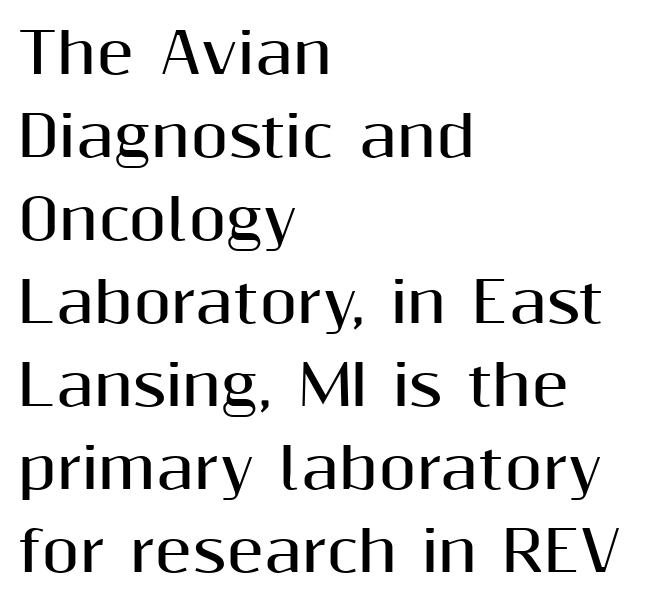
The image shows 55 px bold sans-serif type, upright; set left-aligned, normal line spacing (1.51x), normal letter spacing, not underlined; medium stroke contrast and a medium x-height.
